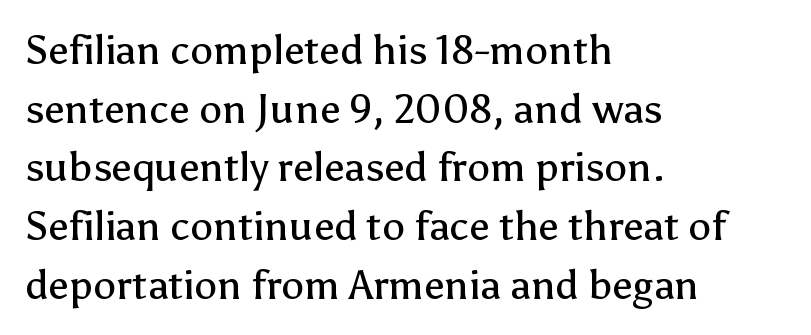
The image shows 41 px regular-weight sans-serif type, upright; set left-aligned, normal line spacing (1.43x), normal letter spacing, not underlined; low stroke contrast and a medium x-height.
